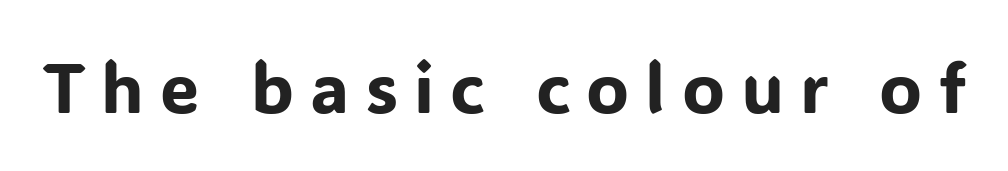
The image shows 70 px sans-serif type, upright; set unusually wide letter spacing (+0.23 em), not underlined; low stroke contrast and a medium x-height.
